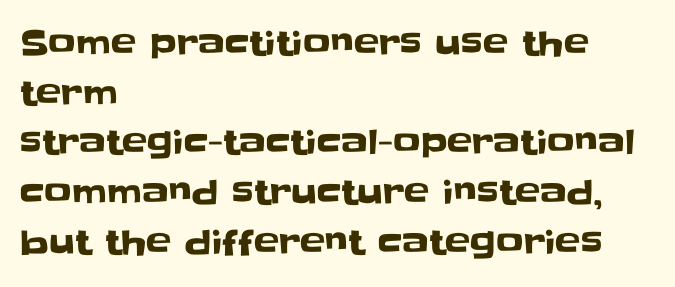
The image shows 34 px sans-serif type, upright; set left-aligned, normal line spacing (1.46x), normal letter spacing, not underlined; low stroke contrast and a large x-height.
